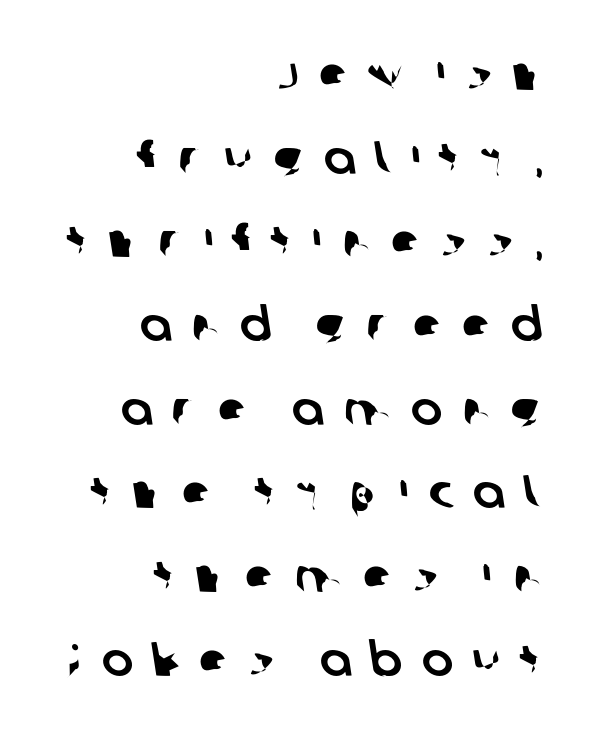
Q: Is the typeface a serif or a sans-serif typeface? A: Sans-serif.
Q: Is the text underlined? A: No.
Q: How is the paragraph aligned? A: Right-aligned.
Q: Is the spacing between letters normal or unusually wide? A: Unusually wide.
Q: Width (condensed, normal, or wide)? A: Normal.
Q: Stroke contrast? A: Low.
Q: x-height? A: Large.
Q: Monospaced? A: No.
